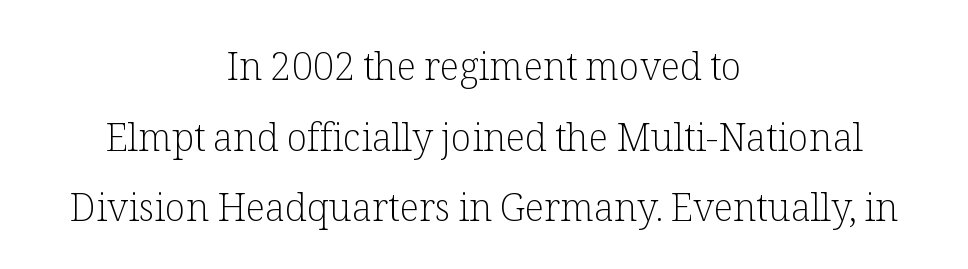
The image shows 38 px light serif type, upright; set centered, line spacing 1.86x, normal letter spacing, not underlined; low stroke contrast and a medium x-height.
